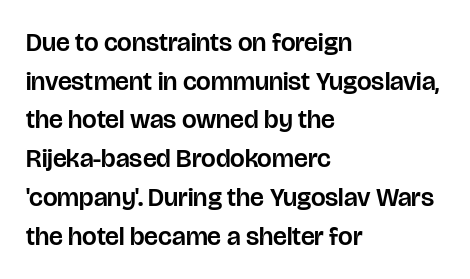
The image shows 26 px text type, upright; set left-aligned, normal line spacing (1.49x), normal letter spacing, not underlined.
